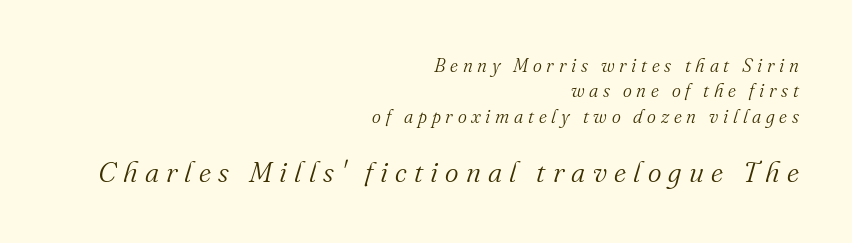
Q: Is the text bold? A: No.
Q: Is the text italic (slanted)? A: Yes, it leans right by about 16 degrees.
Q: Is the typeface a serif or a sans-serif typeface? A: Serif.
Q: Is the text underlined? A: No.
Q: How is the paragraph aligned? A: Right-aligned.
Q: Is the spacing between letters normal or unusually wide? A: Unusually wide.
Q: Is the spacing between lines tight, normal or loose? A: Normal.
Q: Which block of text is set in a larger size, the first (top) or the second (bottom)? A: The second (bottom) one.
Q: Width (condensed, normal, or wide)? A: Normal.
Q: Stroke contrast? A: Medium.
Q: x-height? A: Small.
Q: Monospaced? A: No.
